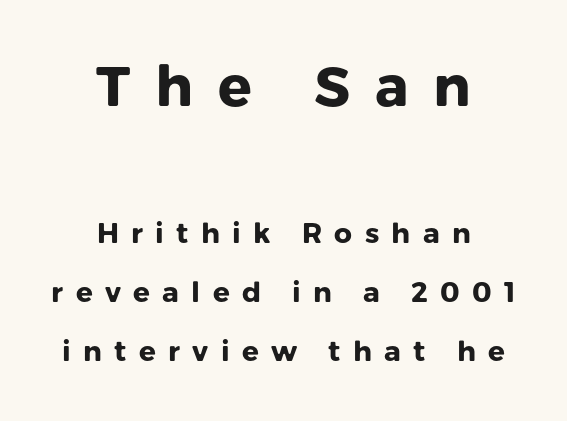
{"serif": "no", "italic": "no", "bold": "yes", "weight": "heavy", "width": "normal", "stroke_contrast": "low", "x_height": "medium", "monospaced": "no", "underline": "no", "align": "center", "line_spacing": "loose", "line_spacing_ratio": 2.12, "letter_spacing": "wide", "letter_spacing_em": 0.44, "larger_block": "first", "size_ratio": 2.0, "glyph_px": 56}
